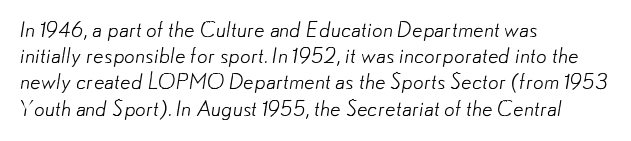
Q: Is the text bold? A: No.
Q: Is the text underlined? A: No.
Q: How is the paragraph aligned? A: Left-aligned.
Q: Is the spacing between letters normal or unusually wide? A: Normal.
Q: Is the spacing between lines tight, normal or loose? A: Normal.
